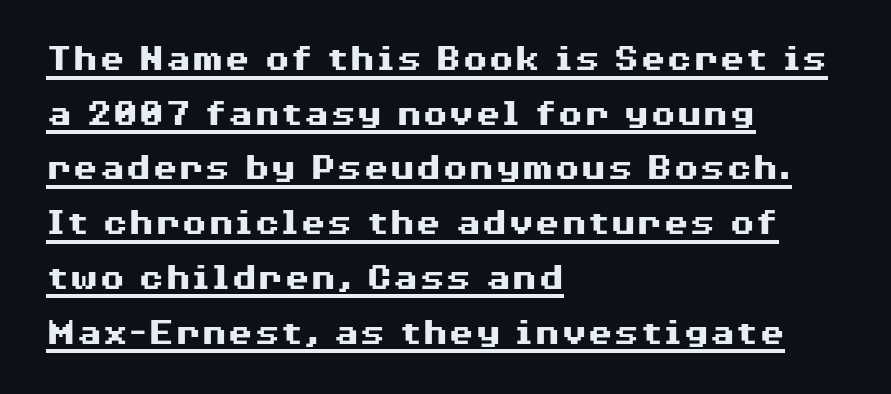
Q: Is the text bold? A: Yes.
Q: Is the text italic (slanted)? A: No, it is upright.
Q: Is the typeface a serif or a sans-serif typeface? A: Sans-serif.
Q: Is the text underlined? A: Yes.
Q: How is the paragraph aligned? A: Left-aligned.
Q: Is the spacing between letters normal or unusually wide? A: Normal.
Q: Is the spacing between lines tight, normal or loose? A: Normal.
Q: Width (condensed, normal, or wide)? A: Wide.
Q: Stroke contrast? A: Medium.
Q: x-height? A: Medium.
Q: Monospaced? A: No.
